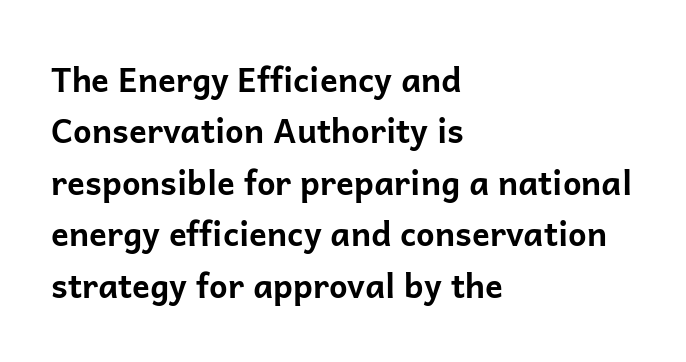
The specimen reads as upright at a glance. You can tell from the bare stems that sans-serif type was used. Successive baselines arrive at the customary interval. Words float on clear page, feet unadorned.
